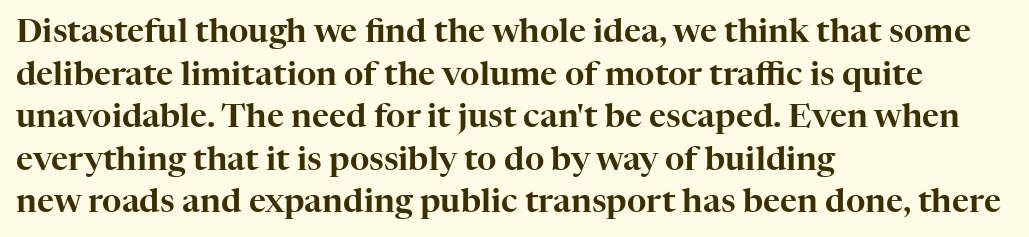
{"serif": "yes", "italic": "no", "width": "normal", "stroke_contrast": "high", "x_height": "medium", "monospaced": "no", "underline": "no", "align": "left", "line_spacing": "normal", "line_spacing_ratio": 1.29, "letter_spacing": "normal", "letter_spacing_em": 0.0, "glyph_px": 33}
